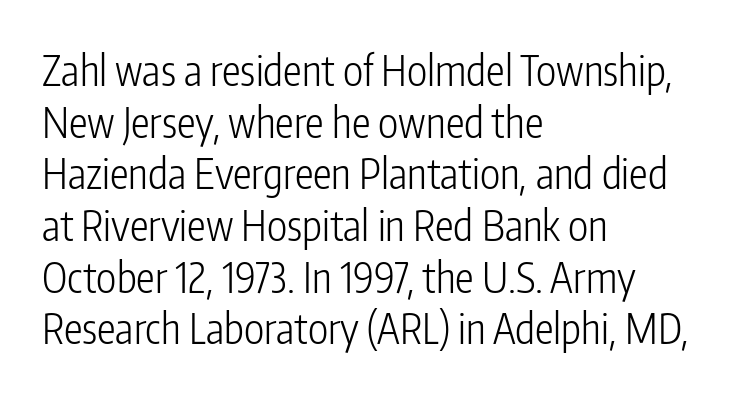
Q: Is the text bold? A: No.
Q: Is the text italic (slanted)? A: No, it is upright.
Q: Is the typeface a serif or a sans-serif typeface? A: Sans-serif.
Q: Is the text underlined? A: No.
Q: How is the paragraph aligned? A: Left-aligned.
Q: Is the spacing between letters normal or unusually wide? A: Normal.
Q: Width (condensed, normal, or wide)? A: Condensed.
Q: Stroke contrast? A: Low.
Q: x-height? A: Medium.
Q: Monospaced? A: No.
